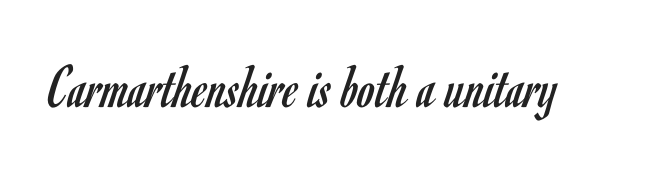
{"serif": "no", "bold": "no", "weight": "regular", "width": "condensed", "stroke_contrast": "low", "x_height": "small", "monospaced": "no", "underline": "no", "letter_spacing": "normal", "letter_spacing_em": 0.0, "glyph_px": 63}
